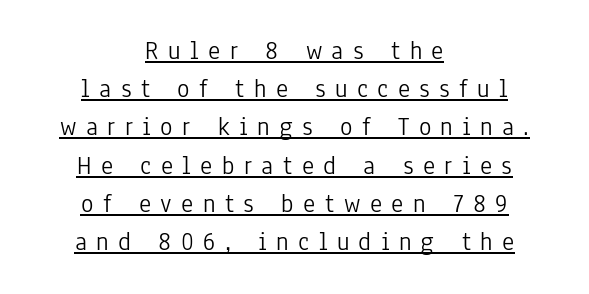
Check the space under the baseline: a stroke is drawn there. Casual observation: everything's sitting right in the middle. Weight: regular or lighter. Tracking here is generous; glyphs stand well apart from one another.
